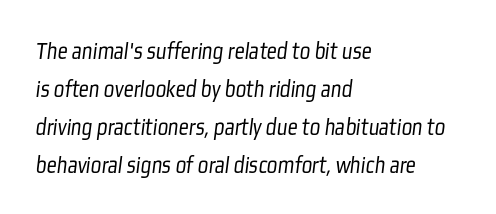
The image shows 25 px text type; set left-aligned, normal line spacing (1.52x), normal letter spacing, not underlined.
